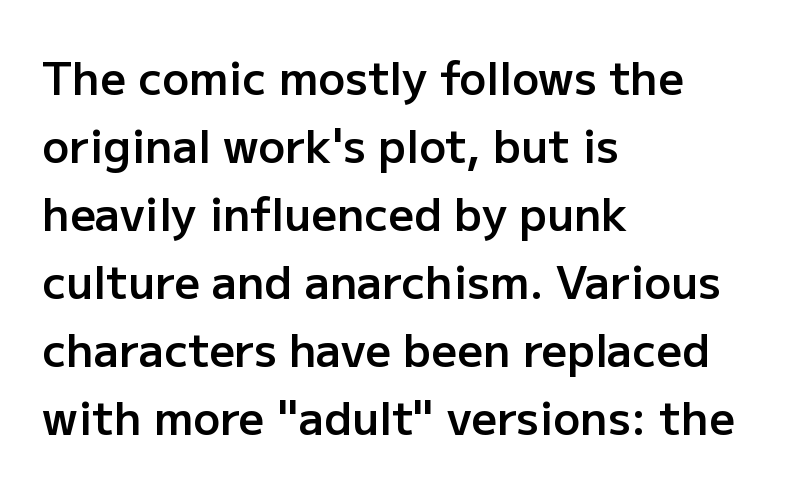
{"serif": "no", "italic": "no", "bold": "semi", "weight": "semibold", "width": "normal", "stroke_contrast": "low", "x_height": "medium", "monospaced": "no", "underline": "no", "align": "left", "line_spacing": "normal", "line_spacing_ratio": 1.51, "letter_spacing": "normal", "letter_spacing_em": 0.0, "glyph_px": 45}
